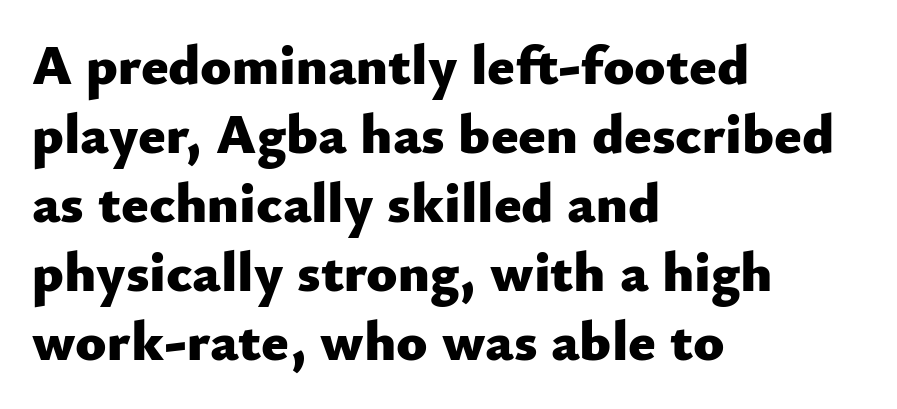
{"serif": "no", "italic": "no", "bold": "yes", "weight": "heavy", "width": "normal", "stroke_contrast": "low", "x_height": "small", "monospaced": "no", "underline": "no", "align": "left", "line_spacing_ratio": 1.21, "letter_spacing": "normal", "letter_spacing_em": 0.0, "glyph_px": 57}
